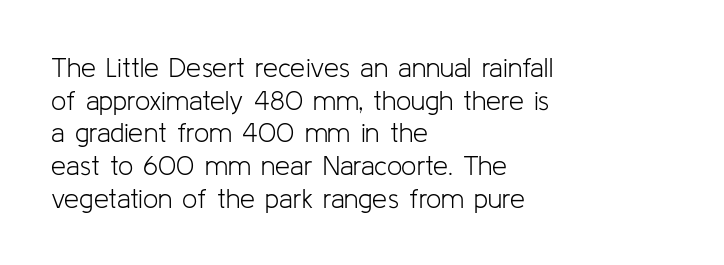
Q: Is the text bold? A: No.
Q: Is the text italic (slanted)? A: No, it is upright.
Q: Is the text underlined? A: No.
Q: How is the paragraph aligned? A: Left-aligned.
Q: Is the spacing between letters normal or unusually wide? A: Normal.
